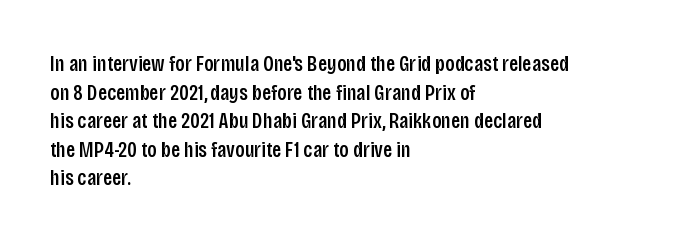
Q: Is the text italic (slanted)? A: No, it is upright.
Q: Is the text underlined? A: No.
Q: How is the paragraph aligned? A: Left-aligned.
Q: Is the spacing between letters normal or unusually wide? A: Normal.
Q: Is the spacing between lines tight, normal or loose? A: Normal.
